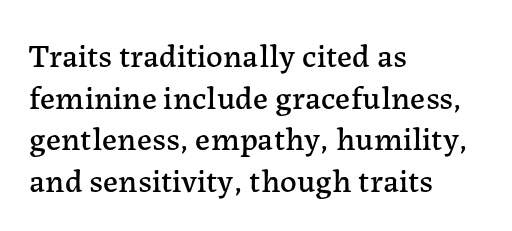
{"serif": "yes", "italic": "no", "width": "normal", "stroke_contrast": "low", "x_height": "medium", "monospaced": "no", "underline": "no", "align": "left", "line_spacing": "normal", "line_spacing_ratio": 1.26, "letter_spacing": "normal", "letter_spacing_em": 0.0, "glyph_px": 33}
